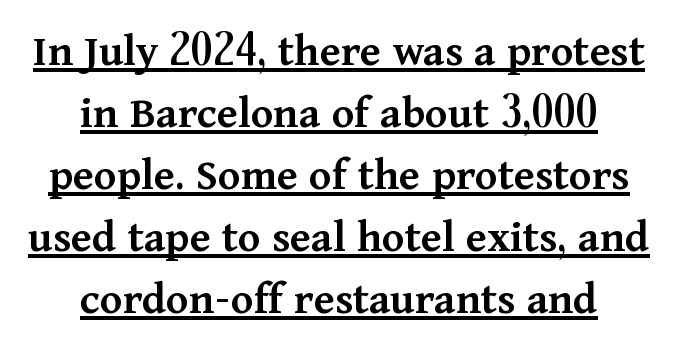
Q: Is the text bold? A: Semi-bold.
Q: Is the text italic (slanted)? A: No, it is upright.
Q: Is the typeface a serif or a sans-serif typeface? A: Serif.
Q: Is the text underlined? A: Yes.
Q: How is the paragraph aligned? A: Centered.
Q: Is the spacing between letters normal or unusually wide? A: Normal.
Q: Is the spacing between lines tight, normal or loose? A: Normal.
Q: Width (condensed, normal, or wide)? A: Normal.
Q: Stroke contrast? A: Medium.
Q: x-height? A: Medium.
Q: Monospaced? A: No.
